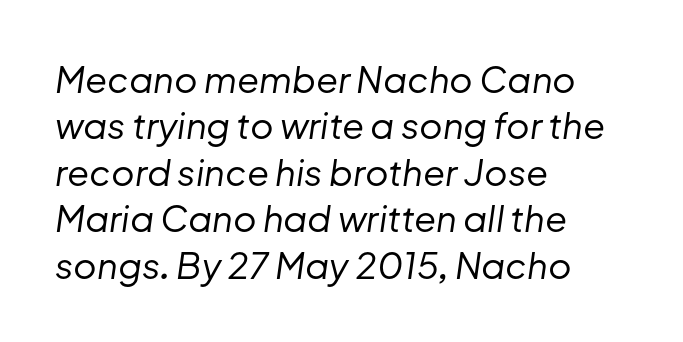
A typesetter would call this leading conventional body-copy spacing. A classic flush-left, rag-right setting is used for this passage. Each stroke keeps to a modest, everyday thickness or less. The passage shown is typed in a proportional face where columns would drift. Slanted lettering throughout. Unmarked baselines from the first word to the last.
